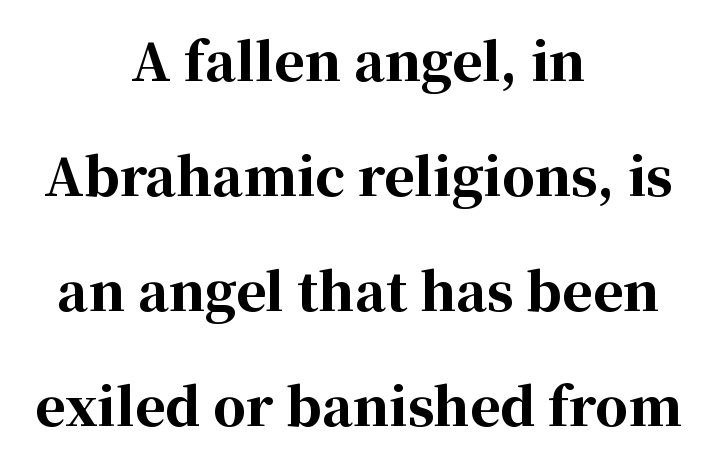
Q: Is the text bold? A: Yes.
Q: Is the text italic (slanted)? A: No, it is upright.
Q: Is the typeface a serif or a sans-serif typeface? A: Serif.
Q: Is the text underlined? A: No.
Q: How is the paragraph aligned? A: Centered.
Q: Is the spacing between letters normal or unusually wide? A: Normal.
Q: Is the spacing between lines tight, normal or loose? A: Loose.
Q: Width (condensed, normal, or wide)? A: Normal.
Q: Stroke contrast? A: High.
Q: x-height? A: Medium.
Q: Monospaced? A: No.
